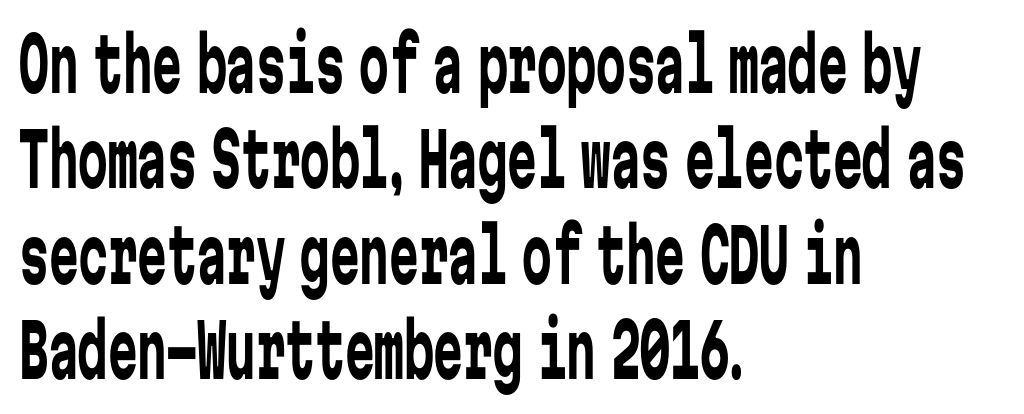
{"serif": "no", "italic": "no", "bold": "no", "weight": "regular", "width": "condensed", "stroke_contrast": "low", "x_height": "medium", "monospaced": "yes", "underline": "no", "align": "left", "line_spacing": "normal", "line_spacing_ratio": 1.29, "letter_spacing": "normal", "letter_spacing_em": 0.0, "glyph_px": 74}
